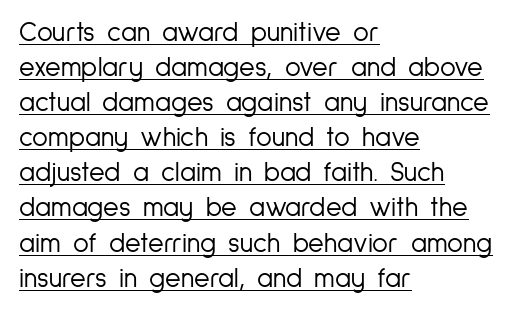
The image shows 27 px text type, upright; set left-aligned, normal line spacing (1.3x), normal letter spacing, underlined.
